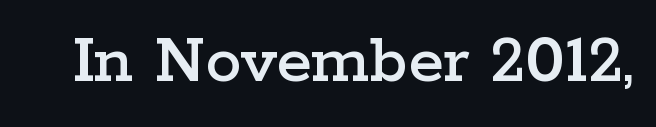
{"serif": "yes", "italic": "no", "width": "wide", "stroke_contrast": "low", "x_height": "medium", "monospaced": "no", "underline": "no", "letter_spacing": "normal", "letter_spacing_em": 0.0, "glyph_px": 72}
